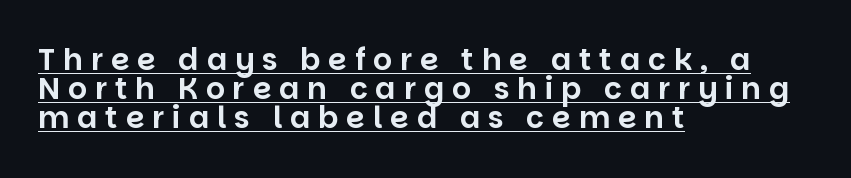
The image shows 30 px sans-serif type, upright; set left-aligned, tight line spacing (0.97x), unusually wide letter spacing (+0.26 em), underlined; low stroke contrast and a large x-height.
